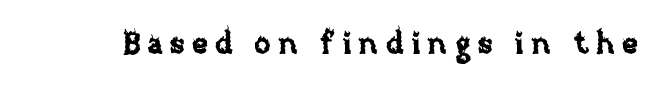
The image shows 30 px text type, upright; set unusually wide letter spacing (+0.24 em), not underlined; low stroke contrast and a large x-height.
